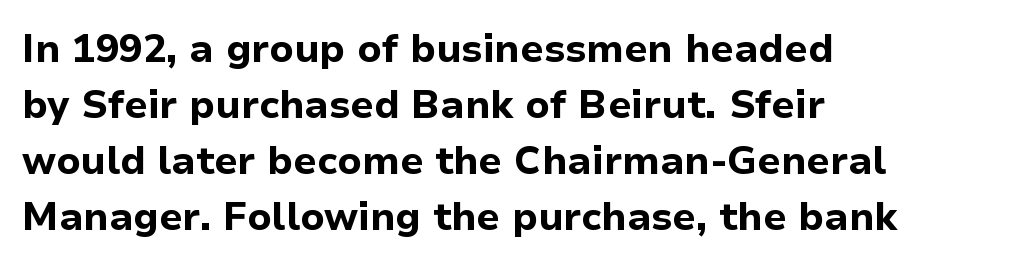
In terms of posture, this sample is upright. Interline gaps are of average width in this sample. This sample is left-justified, so line endings fall wherever the words run out. The passage shown has conventional tracking throughout.
